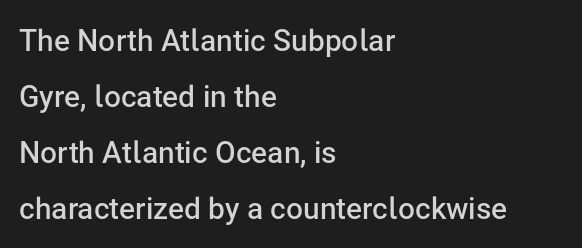
Q: Is the text bold? A: Semi-bold.
Q: Is the text italic (slanted)? A: No, it is upright.
Q: Is the typeface a serif or a sans-serif typeface? A: Sans-serif.
Q: Is the text underlined? A: No.
Q: How is the paragraph aligned? A: Left-aligned.
Q: Is the spacing between letters normal or unusually wide? A: Normal.
Q: Width (condensed, normal, or wide)? A: Normal.
Q: Stroke contrast? A: Low.
Q: x-height? A: Medium.
Q: Monospaced? A: No.
